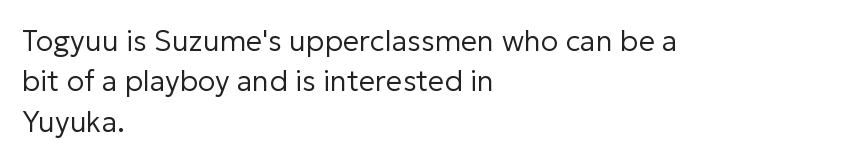
Q: Is the text bold? A: No.
Q: Is the text italic (slanted)? A: No, it is upright.
Q: Is the typeface a serif or a sans-serif typeface? A: Sans-serif.
Q: Is the text underlined? A: No.
Q: How is the paragraph aligned? A: Left-aligned.
Q: Is the spacing between letters normal or unusually wide? A: Normal.
Q: Is the spacing between lines tight, normal or loose? A: Normal.
Q: Width (condensed, normal, or wide)? A: Normal.
Q: Stroke contrast? A: Low.
Q: x-height? A: Medium.
Q: Monospaced? A: No.
